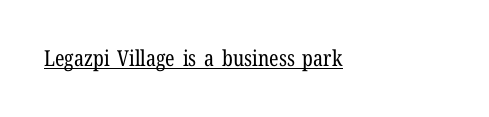
Q: Is the text bold? A: No.
Q: Is the text italic (slanted)? A: No, it is upright.
Q: Is the text underlined? A: Yes.
Q: How is the paragraph aligned? A: Left-aligned.
Q: Is the spacing between letters normal or unusually wide? A: Normal.
